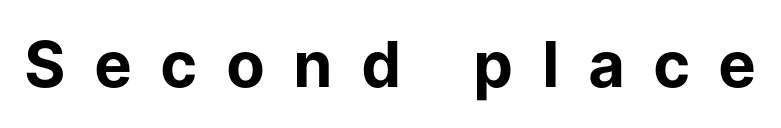
{"serif": "no", "italic": "no", "bold": "yes", "weight": "bold", "width": "normal", "stroke_contrast": "low", "x_height": "medium", "monospaced": "no", "underline": "no", "letter_spacing": "wide", "letter_spacing_em": 0.48, "glyph_px": 63}
